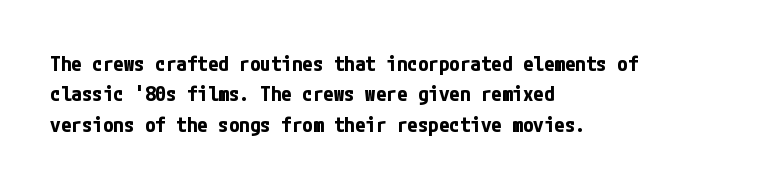
{"italic": "no", "bold": "yes", "underline": "no", "align": "left", "line_spacing": "normal", "line_spacing_ratio": 1.45, "letter_spacing": "normal", "letter_spacing_em": 0.0, "glyph_px": 21}
